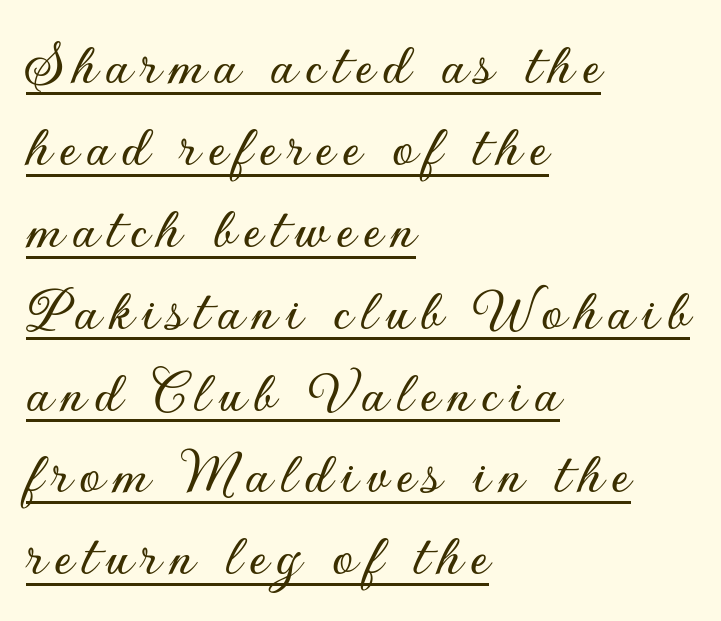
The image shows 63 px sans-serif type; set left-aligned, normal line spacing (1.3x), underlined; low stroke contrast and a small x-height.
